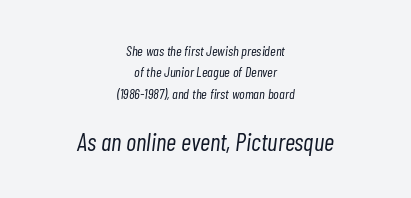
The image shows 25 px text type, italic (leaning right); set centered, normal line spacing (1.52x), normal letter spacing, not underlined; the second (bottom) block is 1.79x larger.
